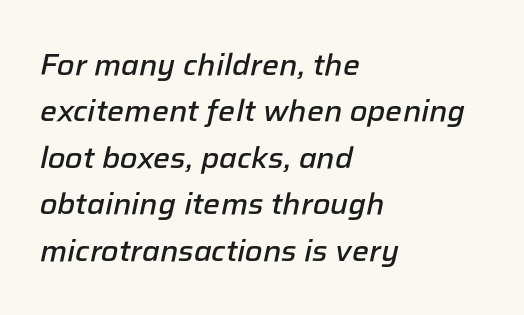
Yep, that's italic — everything's leaning. Interline gaps are of average width in this sample. Lines of text with bare space underneath. Visually the block forms a straight wall on the left and a jagged coastline on the right. The rendering uses natural spacing where letterforms have individual widths.
